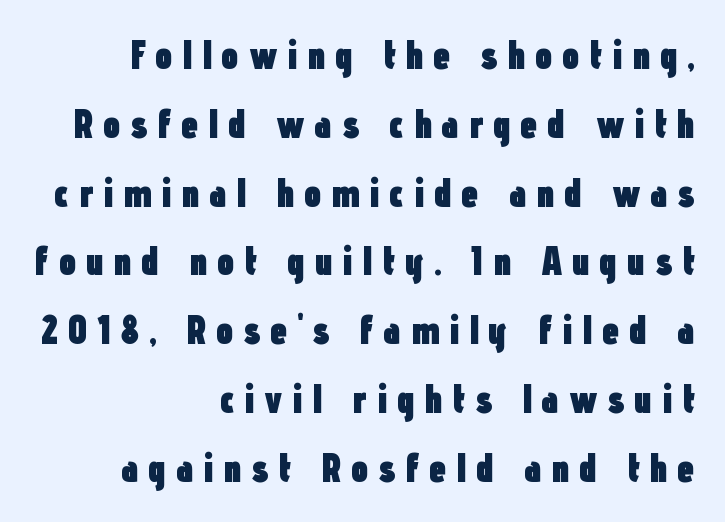
The image shows 40 px heavy, condensed sans-serif type, upright; set right-aligned, line spacing 1.72x, unusually wide letter spacing (+0.23 em), not underlined; low stroke contrast and a medium x-height.
